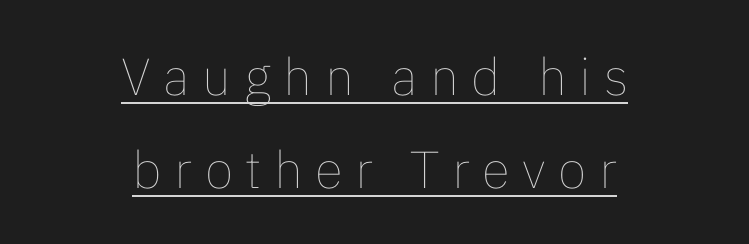
Q: Is the text bold? A: No.
Q: Is the text italic (slanted)? A: No, it is upright.
Q: Is the text underlined? A: Yes.
Q: How is the paragraph aligned? A: Centered.
Q: Is the spacing between letters normal or unusually wide? A: Unusually wide.
Q: Width (condensed, normal, or wide)? A: Normal.
Q: Stroke contrast? A: Low.
Q: x-height? A: Medium.
Q: Monospaced? A: No.
